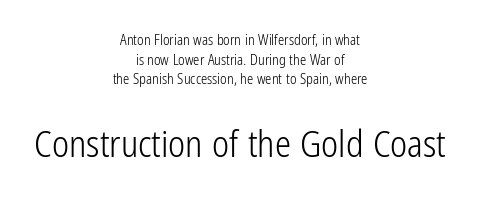
{"serif": "no", "italic": "no", "bold": "no", "weight": "light", "width": "condensed", "stroke_contrast": "low", "x_height": "medium", "monospaced": "no", "underline": "no", "align": "center", "line_spacing": "normal", "line_spacing_ratio": 1.41, "letter_spacing": "normal", "letter_spacing_em": 0.0, "larger_block": "second", "size_ratio": 2.57, "glyph_px": 36}
